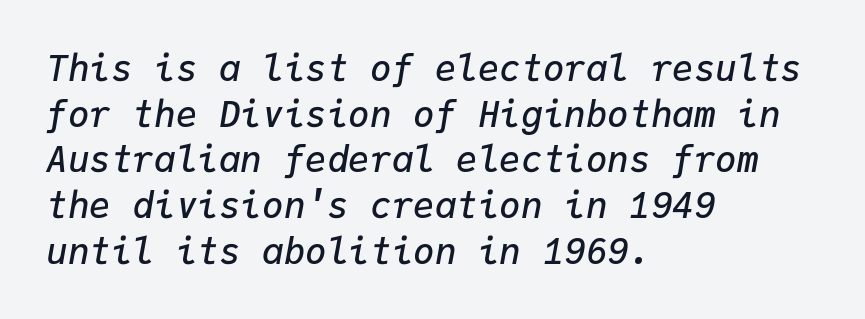
Q: Is the text bold? A: Semi-bold.
Q: Is the text italic (slanted)? A: Yes, it leans right by about 9 degrees.
Q: Is the text underlined? A: No.
Q: How is the paragraph aligned? A: Left-aligned.
Q: Is the spacing between letters normal or unusually wide? A: Normal.
Q: Is the spacing between lines tight, normal or loose? A: Normal.
Q: Width (condensed, normal, or wide)? A: Normal.
Q: Stroke contrast? A: Low.
Q: x-height? A: Medium.
Q: Monospaced? A: Yes.
